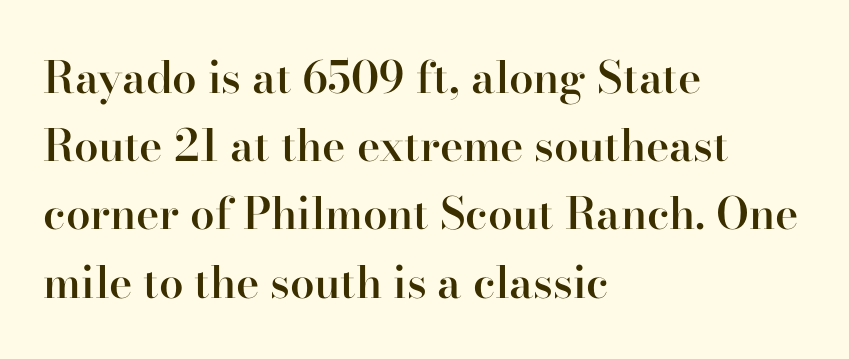
Q: Is the text bold? A: Semi-bold.
Q: Is the text italic (slanted)? A: No, it is upright.
Q: Is the typeface a serif or a sans-serif typeface? A: Serif.
Q: Is the text underlined? A: No.
Q: How is the paragraph aligned? A: Left-aligned.
Q: Is the spacing between letters normal or unusually wide? A: Normal.
Q: Is the spacing between lines tight, normal or loose? A: Normal.
Q: Width (condensed, normal, or wide)? A: Normal.
Q: Stroke contrast? A: High.
Q: x-height? A: Small.
Q: Monospaced? A: No.
